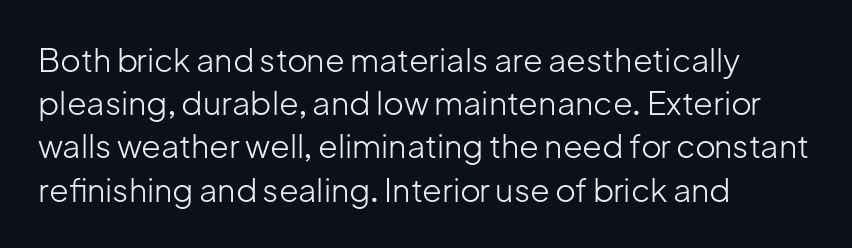
Ink coverage per letter is moderate at most. This sample uses a sans-serif face. This is the regular roman posture of the typeface. Just letters on the line, the space beneath them empty. Quick note: interline space is typical.
